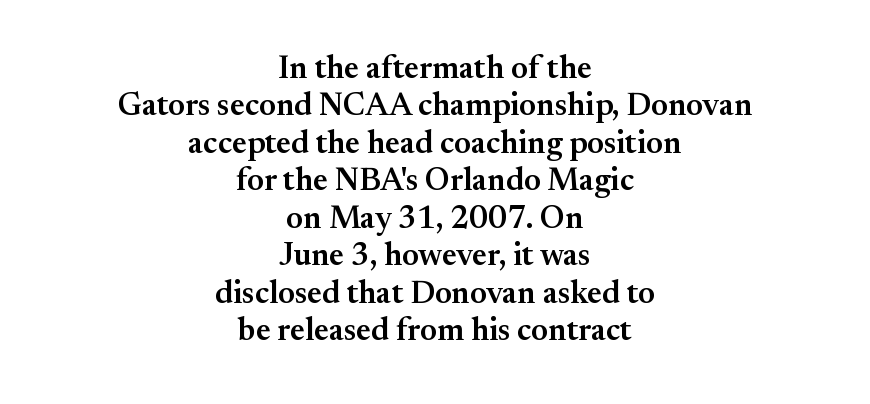
Upright lettering throughout. Horizontal alignment here is central, giving a formal, balanced look. Varying glyph widths throughout — classic text-font behaviour. Weight: semibold (demi). In terms of letterform style, serifs are clearly present. Type without underlining.
